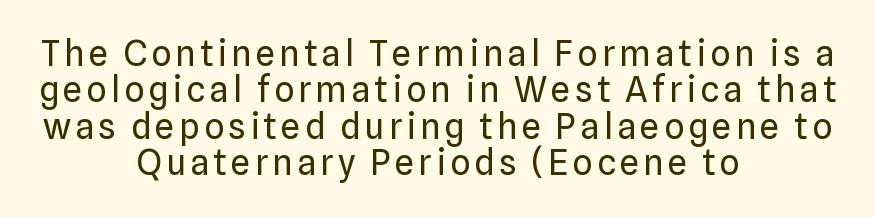
{"serif": "no", "italic": "no", "bold": "no", "weight": "regular", "width": "normal", "stroke_contrast": "low", "x_height": "medium", "monospaced": "no", "underline": "no", "align": "center", "line_spacing": "tight", "line_spacing_ratio": 1.04, "glyph_px": 35}
